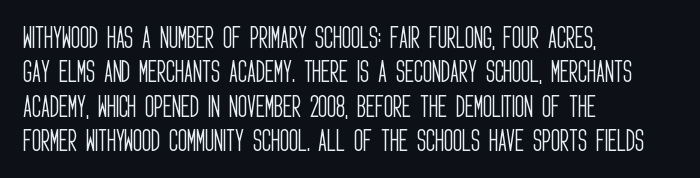
Spacing between characters is what you'd get straight out of the box. The passage shown is not underscored anywhere. The lines in this sample share a left origin and differ only in where they stop. The lines sit at an ordinary, default distance from one another. Is the type heavy? It reads as light-to-regular instead.
